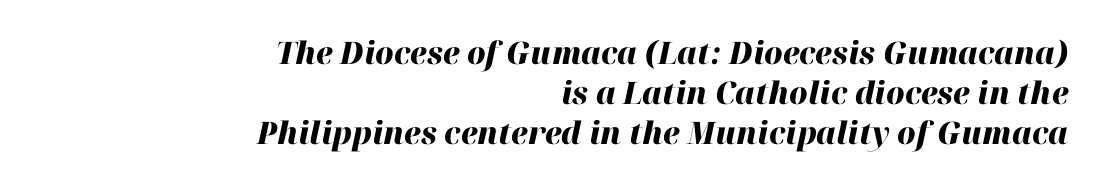
The image shows 31 px heavy type, italic (leaning right); set right-aligned, normal line spacing (1.29x), normal letter spacing, not underlined; high stroke contrast and a medium x-height.
